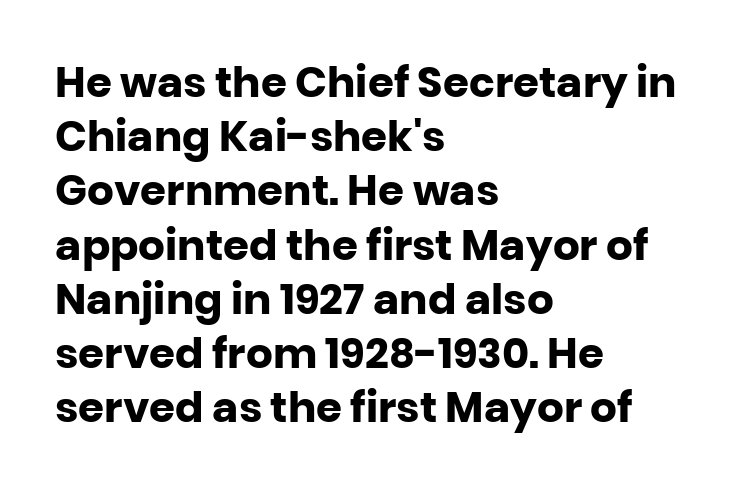
Q: Is the text bold? A: Yes.
Q: Is the text italic (slanted)? A: No, it is upright.
Q: Is the typeface a serif or a sans-serif typeface? A: Sans-serif.
Q: Is the text underlined? A: No.
Q: How is the paragraph aligned? A: Left-aligned.
Q: Is the spacing between letters normal or unusually wide? A: Normal.
Q: Is the spacing between lines tight, normal or loose? A: Normal.
Q: Width (condensed, normal, or wide)? A: Normal.
Q: Stroke contrast? A: Low.
Q: x-height? A: Large.
Q: Monospaced? A: No.
